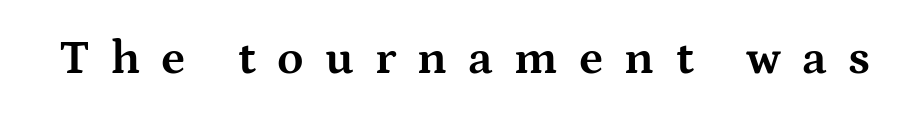
Q: Is the text bold? A: Yes.
Q: Is the text italic (slanted)? A: No, it is upright.
Q: Is the typeface a serif or a sans-serif typeface? A: Serif.
Q: Is the text underlined? A: No.
Q: Is the spacing between letters normal or unusually wide? A: Unusually wide.
Q: Width (condensed, normal, or wide)? A: Wide.
Q: Stroke contrast? A: Medium.
Q: x-height? A: Medium.
Q: Monospaced? A: No.
